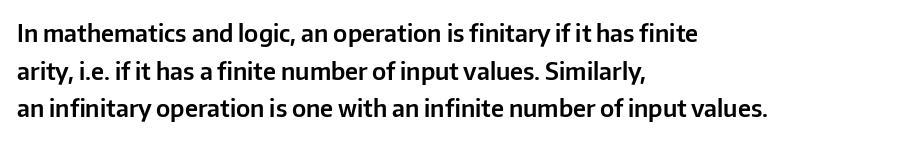
Students, observe: this is what conventionally led text looks like. When letters stand straight like this, we call the style roman or upright. Horizontally, the lines are justified to the leading edge only. The type is set solid horizontally, with unmodified tracking. The baseline area is clear.
